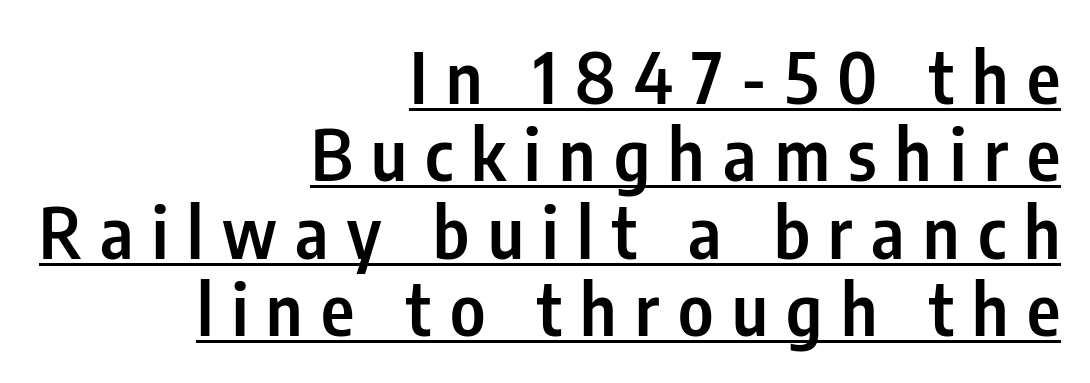
The image shows 71 px semibold, condensed sans-serif type, upright; set right-aligned, tight line spacing (1.09x), unusually wide letter spacing (+0.26 em), underlined; low stroke contrast and a medium x-height.
